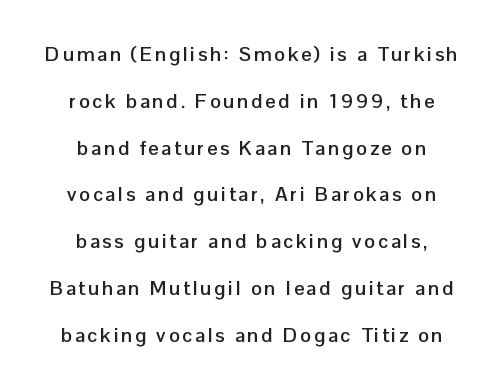
{"italic": "no", "bold": "yes", "underline": "no", "align": "center", "line_spacing": "loose", "line_spacing_ratio": 2.34, "glyph_px": 20}
